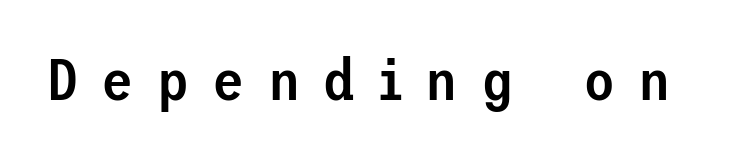
Q: Is the text bold? A: Semi-bold.
Q: Is the text italic (slanted)? A: No, it is upright.
Q: Is the typeface a serif or a sans-serif typeface? A: Sans-serif.
Q: Is the text underlined? A: No.
Q: Is the spacing between letters normal or unusually wide? A: Unusually wide.
Q: Width (condensed, normal, or wide)? A: Normal.
Q: Stroke contrast? A: Low.
Q: x-height? A: Medium.
